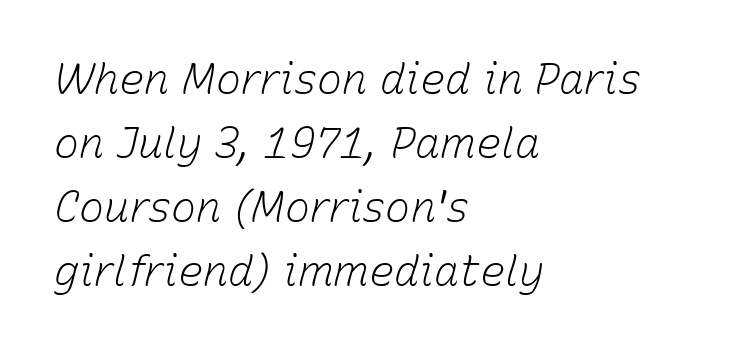
Q: Is the text bold? A: No.
Q: Is the text italic (slanted)? A: Yes, it leans right by about 15 degrees.
Q: Is the text underlined? A: No.
Q: How is the paragraph aligned? A: Left-aligned.
Q: Is the spacing between letters normal or unusually wide? A: Normal.
Q: Is the spacing between lines tight, normal or loose? A: Normal.
Q: Width (condensed, normal, or wide)? A: Normal.
Q: Stroke contrast? A: Low.
Q: x-height? A: Medium.
Q: Monospaced? A: No.
